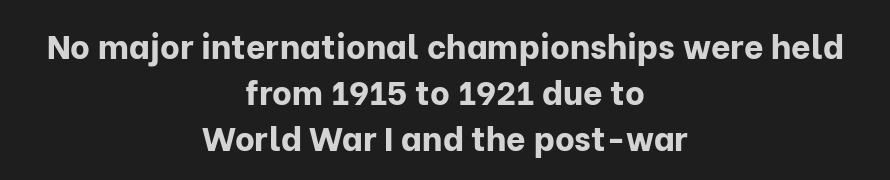
{"serif": "no", "italic": "no", "bold": "yes", "weight": "bold", "width": "normal", "stroke_contrast": "low", "x_height": "medium", "monospaced": "no", "underline": "no", "align": "center", "line_spacing": "normal", "line_spacing_ratio": 1.36, "letter_spacing": "normal", "letter_spacing_em": 0.0, "glyph_px": 34}
